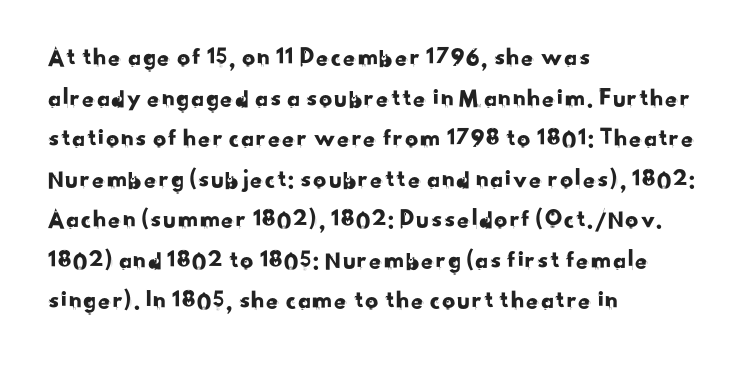
{"underline": "no", "align": "left", "line_spacing": "normal", "line_spacing_ratio": 1.56, "letter_spacing": "normal", "letter_spacing_em": 0.0, "glyph_px": 26}
